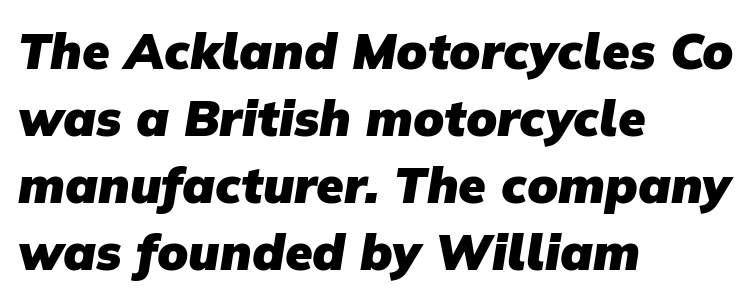
Q: Is the text bold? A: Yes.
Q: Is the typeface a serif or a sans-serif typeface? A: Sans-serif.
Q: Is the text underlined? A: No.
Q: How is the paragraph aligned? A: Left-aligned.
Q: Is the spacing between letters normal or unusually wide? A: Normal.
Q: Is the spacing between lines tight, normal or loose? A: Normal.
Q: Width (condensed, normal, or wide)? A: Normal.
Q: Stroke contrast? A: Low.
Q: x-height? A: Medium.
Q: Monospaced? A: No.
